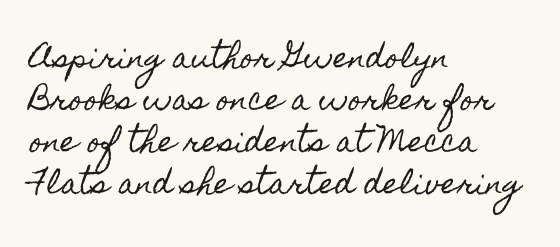
Notice how descenders clear the ascenders below comfortably — that's standard leading. Short and long lines alike share a common starting point at left. Honestly, there is no underline to notice here at all.
